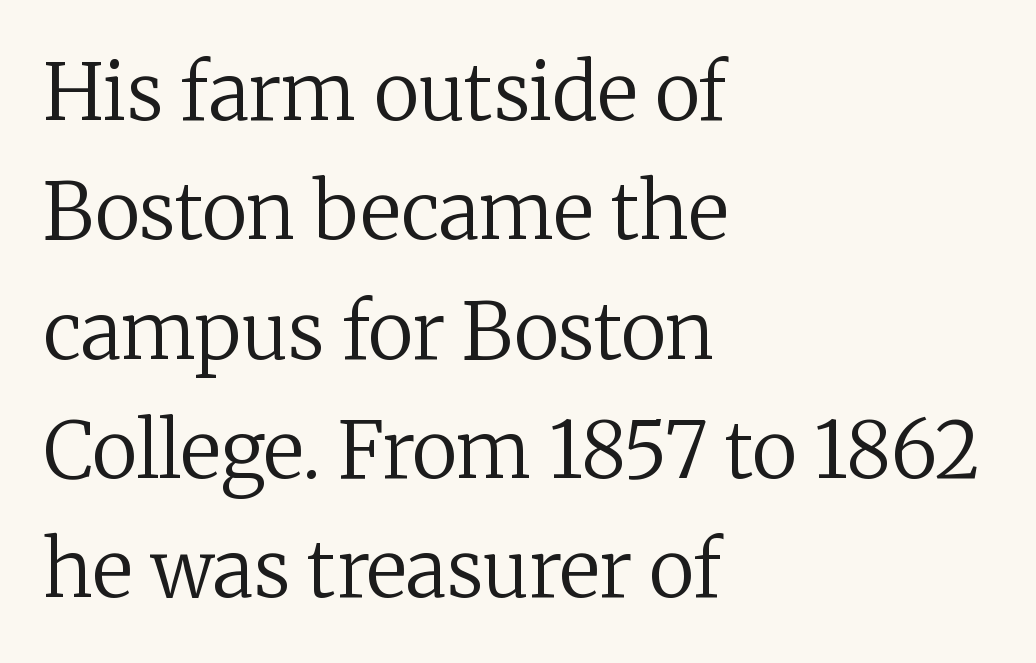
Q: Is the text bold? A: No.
Q: Is the text italic (slanted)? A: No, it is upright.
Q: Is the typeface a serif or a sans-serif typeface? A: Serif.
Q: Is the text underlined? A: No.
Q: How is the paragraph aligned? A: Left-aligned.
Q: Is the spacing between letters normal or unusually wide? A: Normal.
Q: Is the spacing between lines tight, normal or loose? A: Normal.
Q: Width (condensed, normal, or wide)? A: Normal.
Q: Stroke contrast? A: Low.
Q: x-height? A: Medium.
Q: Monospaced? A: No.
